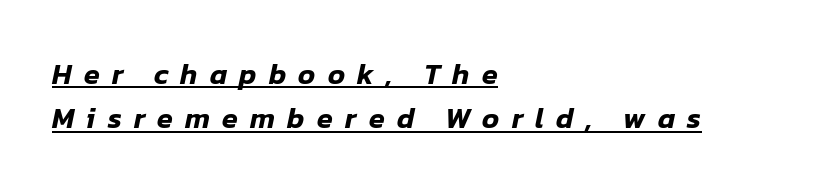
{"italic": "yes", "lean": "right", "slant_degrees": 12, "width": "normal", "stroke_contrast": "low", "x_height": "medium", "monospaced": "no", "underline": "yes", "align": "left", "line_spacing": "normal", "line_spacing_ratio": 1.53, "letter_spacing": "wide", "letter_spacing_em": 0.42, "glyph_px": 29}
